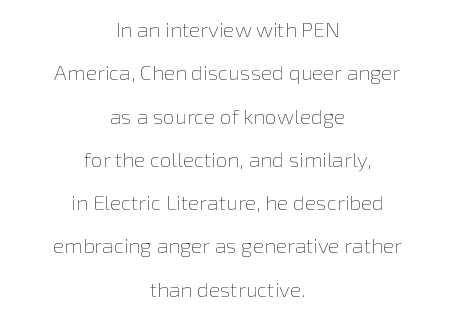
Q: Is the text bold? A: No.
Q: Is the text italic (slanted)? A: No, it is upright.
Q: Is the text underlined? A: No.
Q: How is the paragraph aligned? A: Centered.
Q: Is the spacing between letters normal or unusually wide? A: Normal.
Q: Is the spacing between lines tight, normal or loose? A: Loose.
